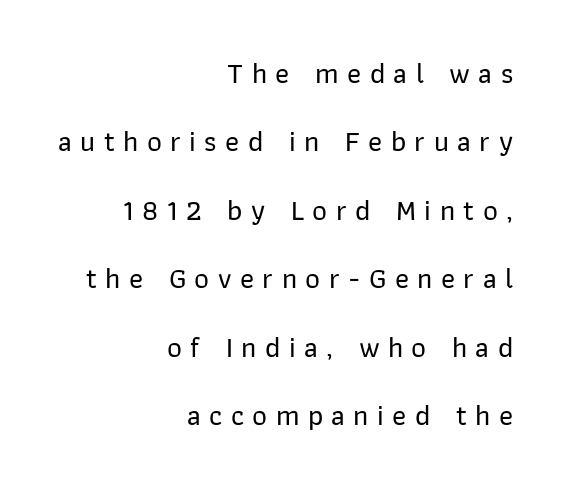
Q: Is the text italic (slanted)? A: No, it is upright.
Q: Is the typeface a serif or a sans-serif typeface? A: Sans-serif.
Q: Is the text underlined? A: No.
Q: How is the paragraph aligned? A: Right-aligned.
Q: Is the spacing between letters normal or unusually wide? A: Unusually wide.
Q: Is the spacing between lines tight, normal or loose? A: Loose.
Q: Width (condensed, normal, or wide)? A: Normal.
Q: Stroke contrast? A: Low.
Q: x-height? A: Medium.
Q: Monospaced? A: No.
